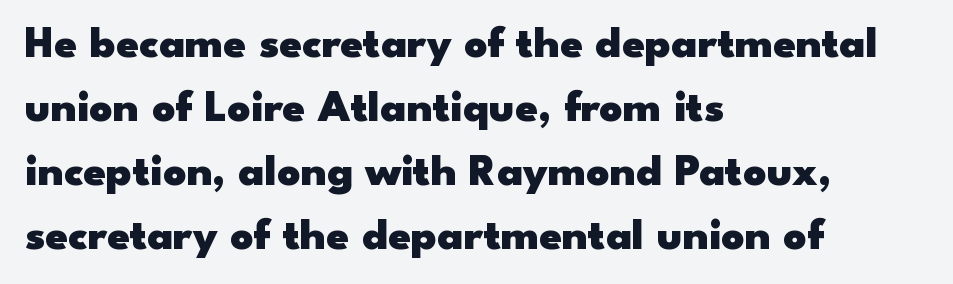
The image shows 45 px heavy, wide sans-serif type, upright; set left-aligned, normal line spacing (1.42x), normal letter spacing, not underlined; low stroke contrast and a small x-height.
